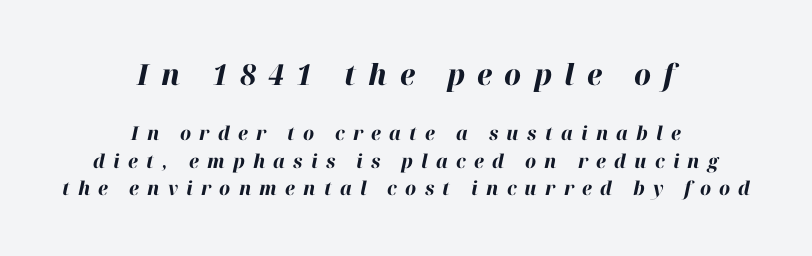
{"italic": "yes", "lean": "right", "slant_degrees": 12, "bold": "yes", "weight": "bold", "width": "normal", "stroke_contrast": "high", "x_height": "medium", "monospaced": "no", "underline": "no", "align": "center", "line_spacing": "normal", "line_spacing_ratio": 1.45, "letter_spacing": "wide", "letter_spacing_em": 0.43, "larger_block": "first", "size_ratio": 1.53, "glyph_px": 29}
